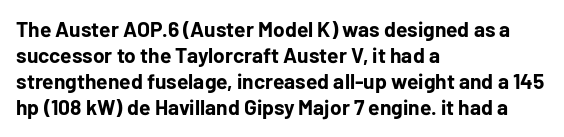
The image shows 21 px bold type, upright; set left-aligned, line spacing 1.24x, normal letter spacing, not underlined.
